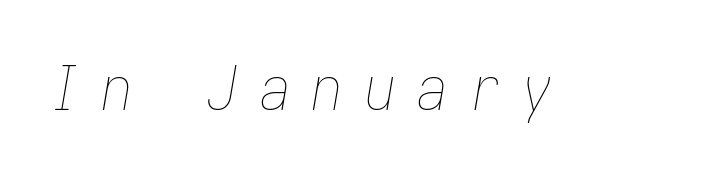
The image shows 61 px thin, condensed type, italic (leaning right); set unusually wide letter spacing (+0.36 em), not underlined; low stroke contrast and a medium x-height.
